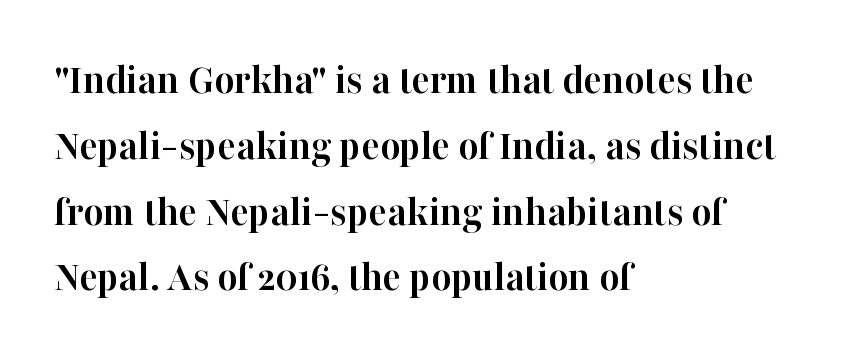
{"serif": "yes", "italic": "no", "bold": "yes", "weight": "semibold", "width": "normal", "stroke_contrast": "high", "x_height": "medium", "monospaced": "no", "underline": "no", "align": "left", "line_spacing": "normal", "line_spacing_ratio": 1.53, "letter_spacing": "normal", "letter_spacing_em": 0.0, "glyph_px": 43}
